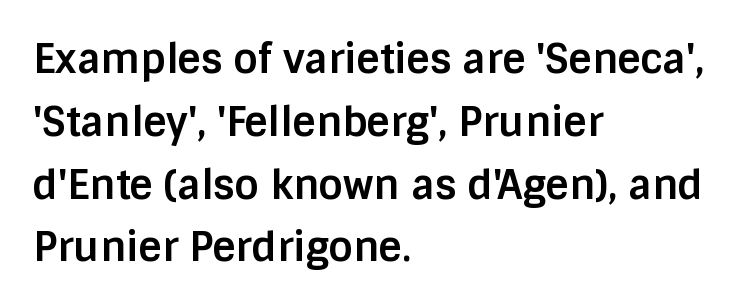
Q: Is the text bold? A: Yes.
Q: Is the text italic (slanted)? A: No, it is upright.
Q: Is the typeface a serif or a sans-serif typeface? A: Sans-serif.
Q: Is the text underlined? A: No.
Q: How is the paragraph aligned? A: Left-aligned.
Q: Is the spacing between letters normal or unusually wide? A: Normal.
Q: Is the spacing between lines tight, normal or loose? A: Normal.
Q: Width (condensed, normal, or wide)? A: Normal.
Q: Stroke contrast? A: Low.
Q: x-height? A: Large.
Q: Monospaced? A: No.
